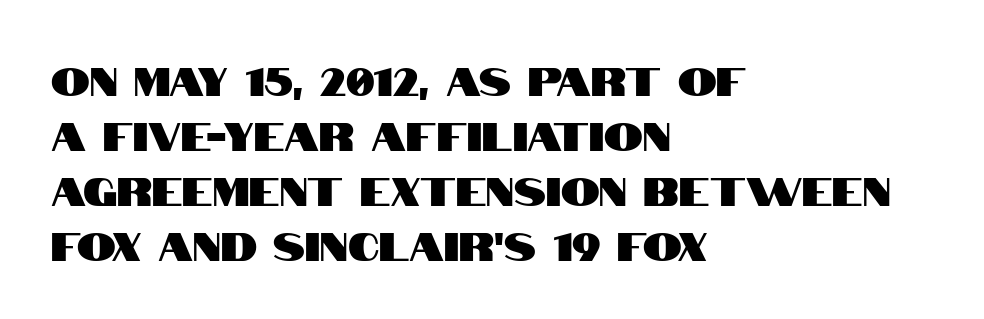
Q: Is the text italic (slanted)? A: No, it is upright.
Q: Is the typeface a serif or a sans-serif typeface? A: Sans-serif.
Q: Is the text underlined? A: No.
Q: How is the paragraph aligned? A: Left-aligned.
Q: Is the spacing between letters normal or unusually wide? A: Normal.
Q: Is the spacing between lines tight, normal or loose? A: Normal.
Q: Width (condensed, normal, or wide)? A: Condensed.
Q: Stroke contrast? A: High.
Q: x-height? A: Large.
Q: Monospaced? A: No.
